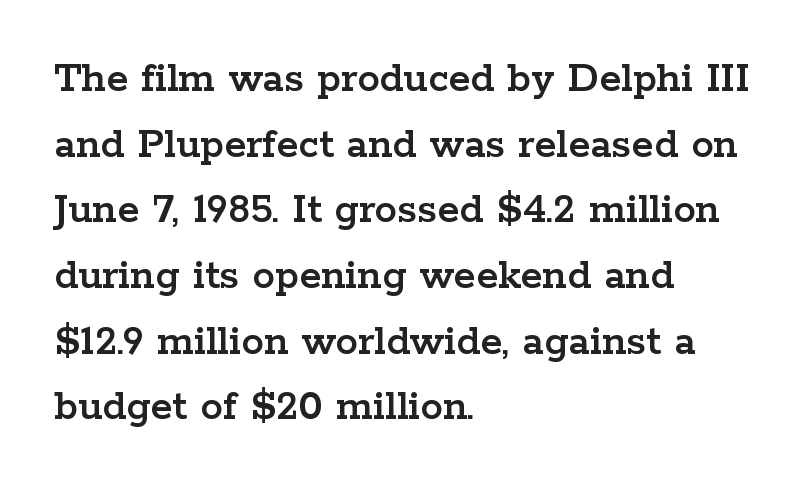
{"serif": "yes", "italic": "no", "width": "wide", "stroke_contrast": "low", "x_height": "medium", "monospaced": "no", "underline": "no", "align": "left", "line_spacing": "normal", "line_spacing_ratio": 1.46, "letter_spacing": "normal", "letter_spacing_em": 0.0, "glyph_px": 45}
